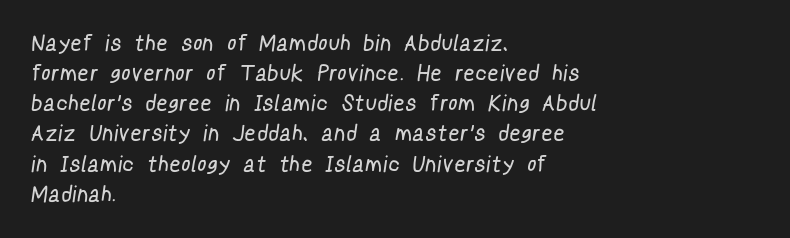
{"bold": "no", "underline": "no", "align": "left", "line_spacing": "normal", "line_spacing_ratio": 1.37, "glyph_px": 22}
